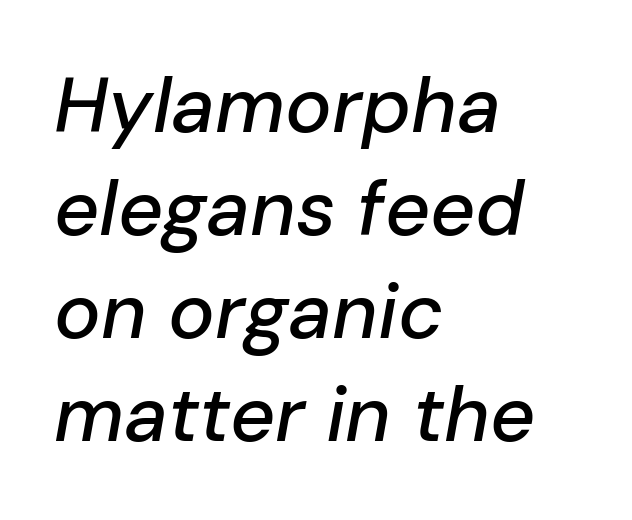
Q: Is the text italic (slanted)? A: Yes, it leans right by about 10 degrees.
Q: Is the text underlined? A: No.
Q: How is the paragraph aligned? A: Left-aligned.
Q: Is the spacing between letters normal or unusually wide? A: Normal.
Q: Is the spacing between lines tight, normal or loose? A: Normal.
Q: Width (condensed, normal, or wide)? A: Normal.
Q: Stroke contrast? A: Low.
Q: x-height? A: Medium.
Q: Monospaced? A: No.
